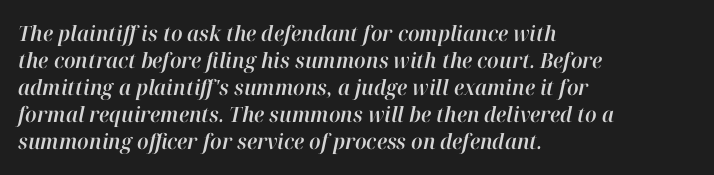
Q: Is the text italic (slanted)? A: Yes, it leans right by about 12 degrees.
Q: Is the text underlined? A: No.
Q: How is the paragraph aligned? A: Left-aligned.
Q: Is the spacing between letters normal or unusually wide? A: Normal.
Q: Is the spacing between lines tight, normal or loose? A: Normal.
